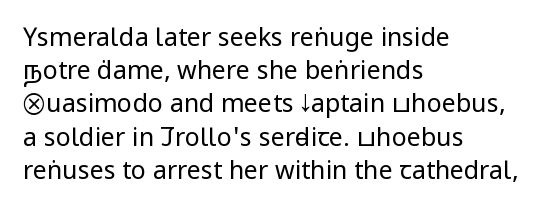
Q: Is the text bold? A: No.
Q: Is the text italic (slanted)? A: No, it is upright.
Q: Is the text underlined? A: No.
Q: How is the paragraph aligned? A: Left-aligned.
Q: Is the spacing between letters normal or unusually wide? A: Normal.
Q: Is the spacing between lines tight, normal or loose? A: Normal.
